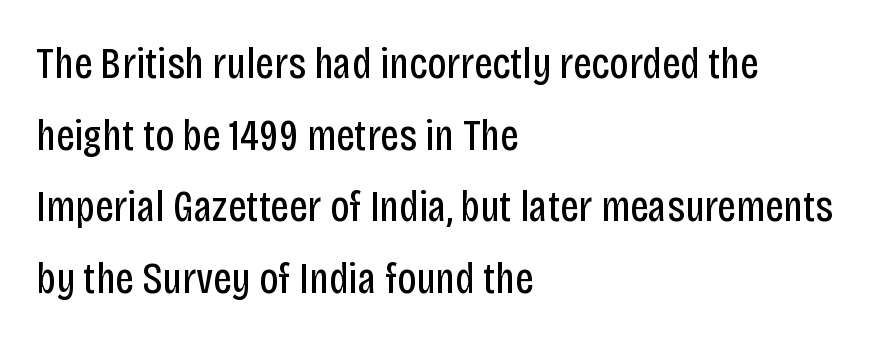
{"serif": "no", "italic": "no", "bold": "no", "weight": "regular", "width": "condensed", "stroke_contrast": "low", "x_height": "large", "monospaced": "no", "underline": "no", "align": "left", "line_spacing": "normal", "line_spacing_ratio": 1.59, "letter_spacing": "normal", "letter_spacing_em": 0.0, "glyph_px": 45}
